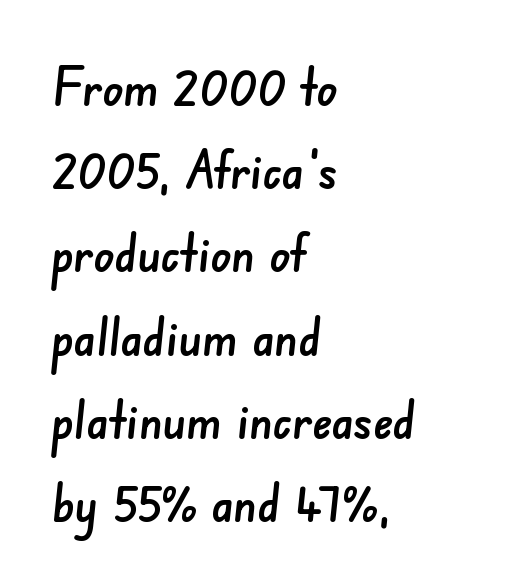
Inter-character spacing is left at the font's built-in metrics. The zone under the glyphs is completely vacant. The designer left line spacing at the default. A typesetter would call this proportional, since set widths differ per character.
